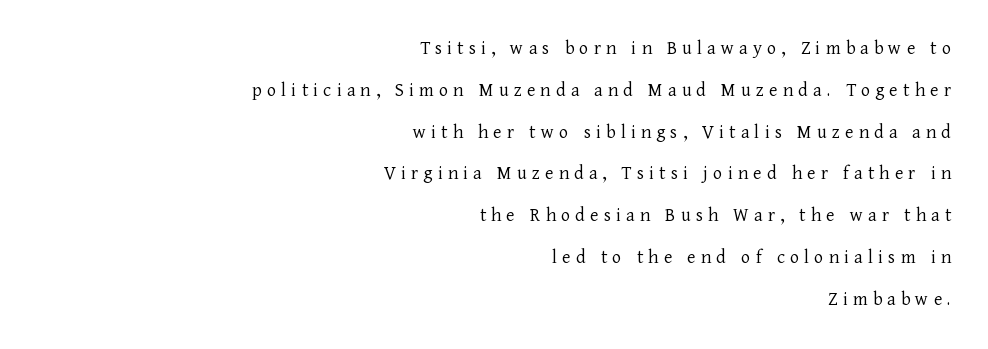
The image shows 20 px text type, upright; set right-aligned, loose line spacing (2.09x), unusually wide letter spacing (+0.26 em), not underlined.
